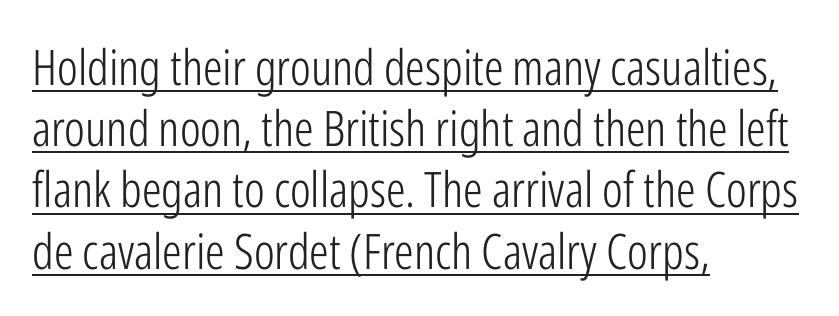
The image shows 49 px light, condensed sans-serif type, upright; set left-aligned, normal line spacing (1.25x), normal letter spacing, underlined; low stroke contrast and a medium x-height.
